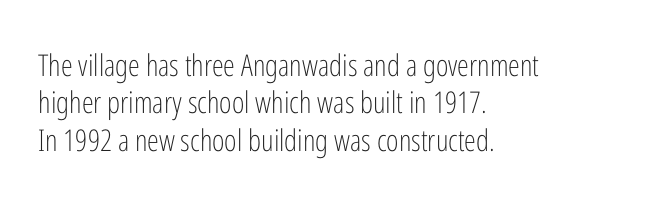
{"serif": "no", "italic": "no", "bold": "no", "weight": "light", "width": "condensed", "stroke_contrast": "low", "x_height": "medium", "monospaced": "no", "underline": "no", "align": "left", "line_spacing": "normal", "line_spacing_ratio": 1.25, "letter_spacing": "normal", "letter_spacing_em": 0.0, "glyph_px": 30}
